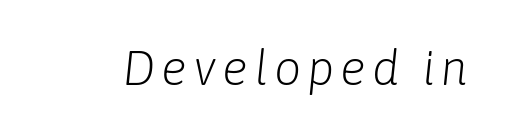
Q: Is the text bold? A: No.
Q: Is the text italic (slanted)? A: Yes, it leans right by about 6 degrees.
Q: Is the text underlined? A: No.
Q: Width (condensed, normal, or wide)? A: Normal.
Q: Stroke contrast? A: Low.
Q: x-height? A: Medium.
Q: Monospaced? A: No.
